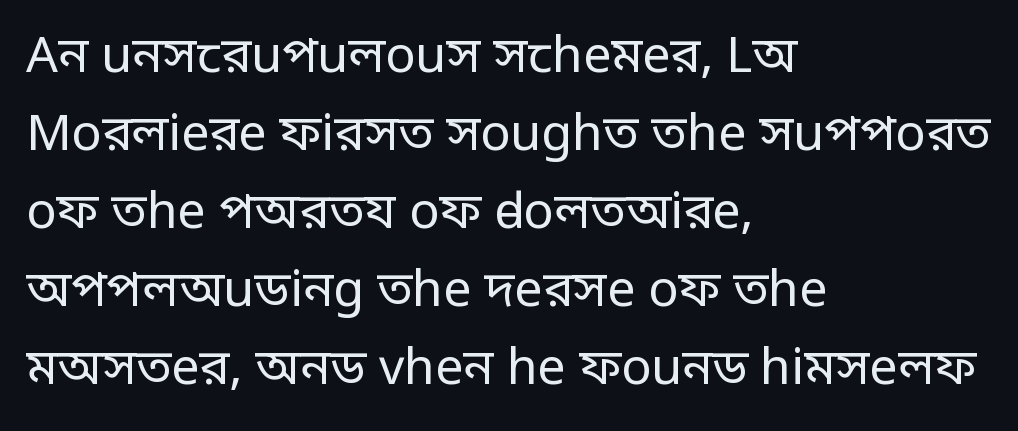
The image shows 50 px regular-weight, condensed sans-serif type, upright; set left-aligned, normal line spacing (1.56x), normal letter spacing, not underlined; low stroke contrast.
